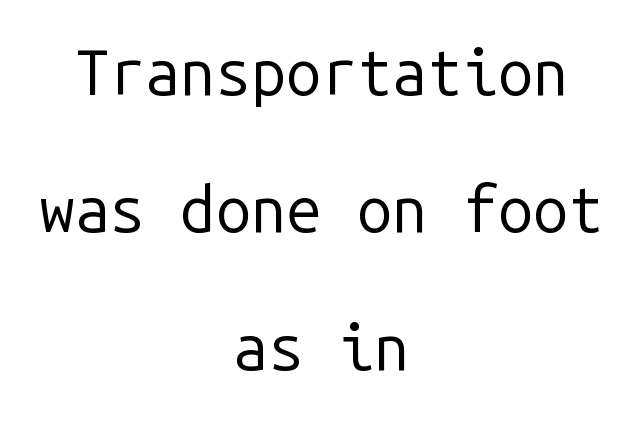
{"serif": "no", "italic": "no", "bold": "no", "weight": "regular", "width": "normal", "stroke_contrast": "low", "x_height": "medium", "monospaced": "yes", "underline": "no", "align": "center", "line_spacing": "loose", "line_spacing_ratio": 2.18, "letter_spacing": "normal", "letter_spacing_em": 0.0, "glyph_px": 63}
